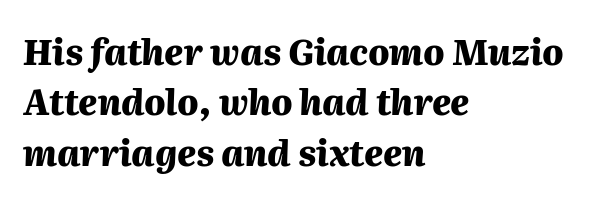
{"italic": "yes", "lean": "right", "slant_degrees": 2, "bold": "yes", "weight": "heavy", "width": "normal", "stroke_contrast": "medium", "x_height": "medium", "monospaced": "no", "underline": "no", "align": "left", "line_spacing": "normal", "line_spacing_ratio": 1.44, "letter_spacing": "normal", "letter_spacing_em": 0.0, "glyph_px": 35}
